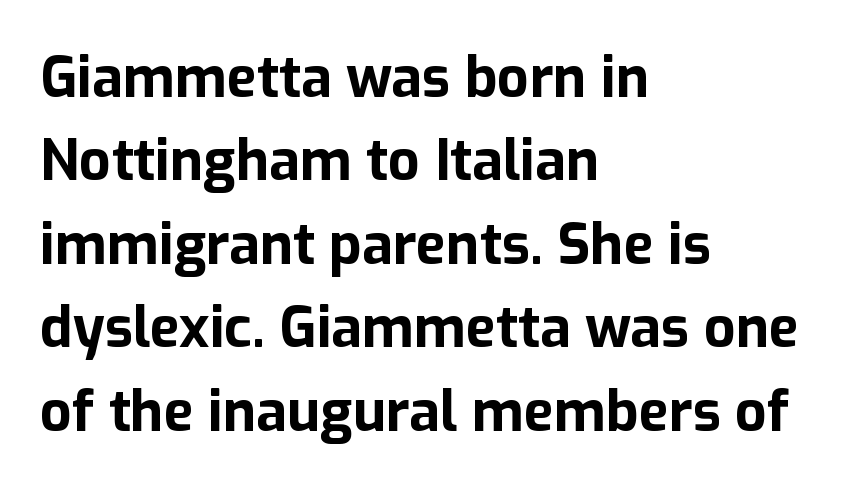
Q: Is the text bold? A: Yes.
Q: Is the text italic (slanted)? A: No, it is upright.
Q: Is the typeface a serif or a sans-serif typeface? A: Sans-serif.
Q: Is the text underlined? A: No.
Q: How is the paragraph aligned? A: Left-aligned.
Q: Is the spacing between letters normal or unusually wide? A: Normal.
Q: Is the spacing between lines tight, normal or loose? A: Normal.
Q: Width (condensed, normal, or wide)? A: Normal.
Q: Stroke contrast? A: Low.
Q: x-height? A: Medium.
Q: Monospaced? A: No.
